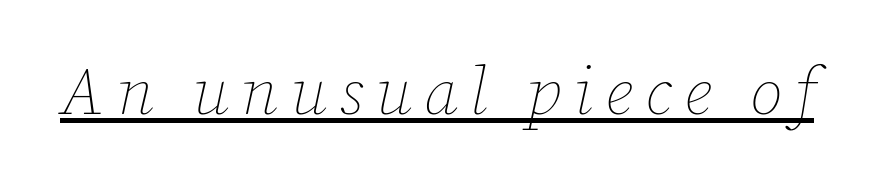
The image shows 67 px thin type, italic (leaning right); set underlined; low stroke contrast and a medium x-height.
